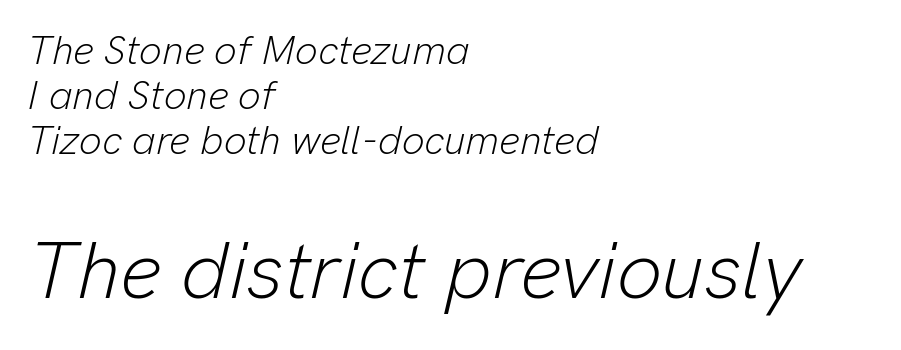
{"italic": "yes", "lean": "right", "slant_degrees": 13, "bold": "no", "weight": "light", "width": "normal", "stroke_contrast": "low", "x_height": "medium", "monospaced": "no", "underline": "no", "align": "left", "line_spacing": "tight", "line_spacing_ratio": 1.12, "letter_spacing": "normal", "letter_spacing_em": 0.0, "larger_block": "second", "size_ratio": 2.0, "glyph_px": 80}
